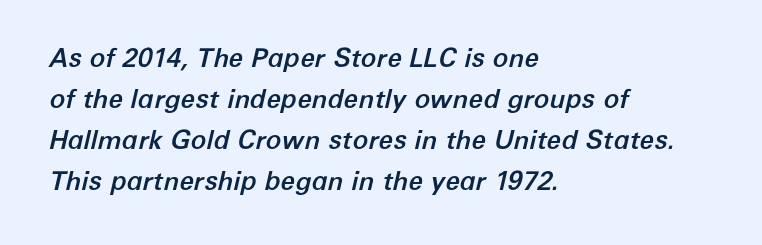
Short and long lines alike share a common starting point at left. These lines keep a tight, regular rhythm from letter to letter. Yep, that's italic — everything's leaning. Whoever set this chose a conventional vertical rhythm.
